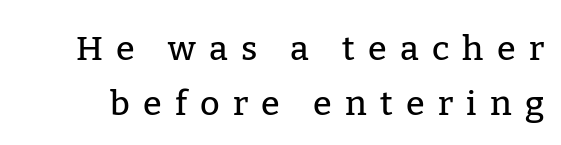
Q: Is the text italic (slanted)? A: No, it is upright.
Q: Is the typeface a serif or a sans-serif typeface? A: Serif.
Q: Is the text underlined? A: No.
Q: Is the spacing between letters normal or unusually wide? A: Unusually wide.
Q: Is the spacing between lines tight, normal or loose? A: Normal.
Q: Width (condensed, normal, or wide)? A: Normal.
Q: Stroke contrast? A: Low.
Q: x-height? A: Medium.
Q: Monospaced? A: No.
